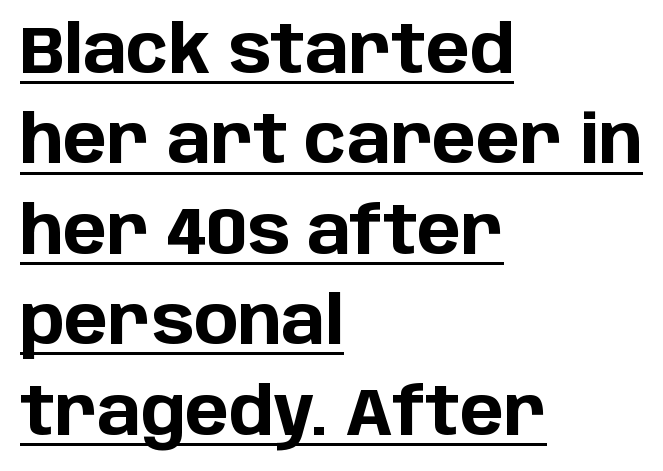
Q: Is the text bold? A: Yes.
Q: Is the text italic (slanted)? A: No, it is upright.
Q: Is the typeface a serif or a sans-serif typeface? A: Sans-serif.
Q: Is the text underlined? A: Yes.
Q: How is the paragraph aligned? A: Left-aligned.
Q: Is the spacing between letters normal or unusually wide? A: Normal.
Q: Is the spacing between lines tight, normal or loose? A: Normal.
Q: Width (condensed, normal, or wide)? A: Normal.
Q: Stroke contrast? A: Low.
Q: x-height? A: Large.
Q: Monospaced? A: No.
